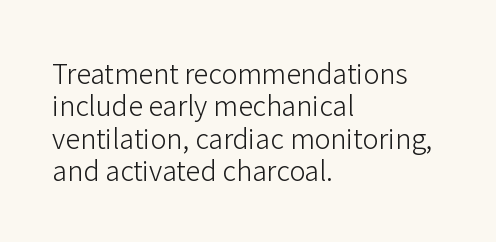
The font is comparable to plain body text, perhaps lighter. Line starts are locked; line ends wander. Nothing unusual about the tracking: characters are spaced as the font intends. The type sits square on the baseline with zero lean. Rule under the text: the space is simply empty.
